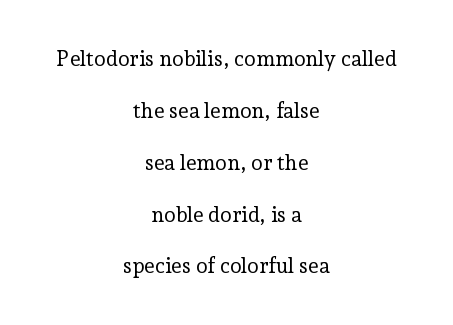
{"italic": "no", "bold": "no", "underline": "no", "align": "center", "line_spacing": "loose", "line_spacing_ratio": 2.47, "letter_spacing": "normal", "letter_spacing_em": 0.0, "glyph_px": 21}
